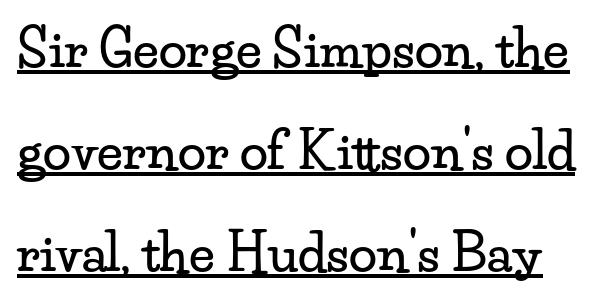
The face used here is proportionally spaced, like ordinary book or web type. This sample trades compactness for vertical openness between lines. The glyphs in this specimen are seriffed. Vertical strokes here are truly vertical.
